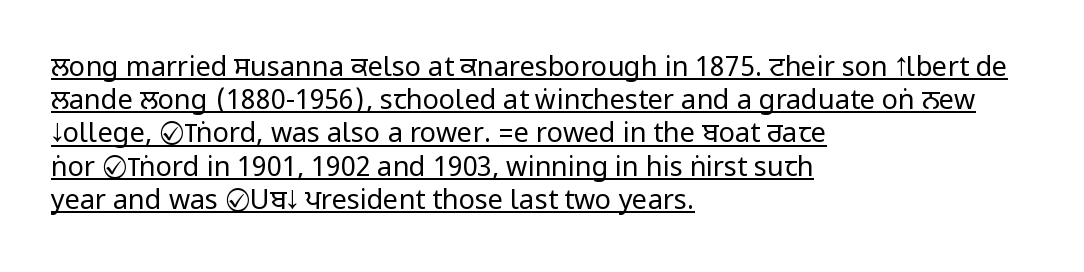
The typeface has the unassuming heft of standard copy or less. Leftover space on each line is placed entirely after the last word. Posture: straight, roman, zero tilt. Tracking here is standard; glyphs follow each other at the usual distance.
